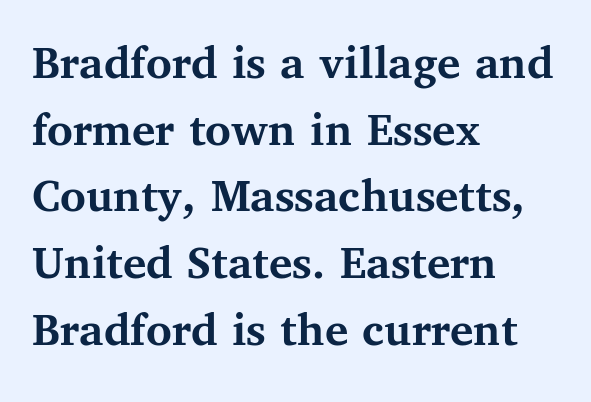
{"serif": "yes", "italic": "no", "bold": "yes", "weight": "semibold", "width": "normal", "stroke_contrast": "medium", "x_height": "medium", "monospaced": "no", "underline": "no", "align": "left", "line_spacing": "normal", "line_spacing_ratio": 1.36, "letter_spacing": "normal", "letter_spacing_em": 0.0, "glyph_px": 49}
